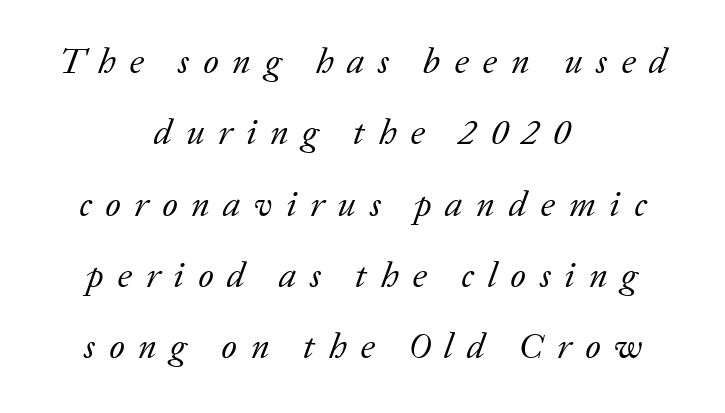
The image shows 36 px regular-weight serif type, italic (leaning right); set centered, loose line spacing (1.98x), unusually wide letter spacing (+0.38 em), not underlined; low stroke contrast and a medium x-height.
